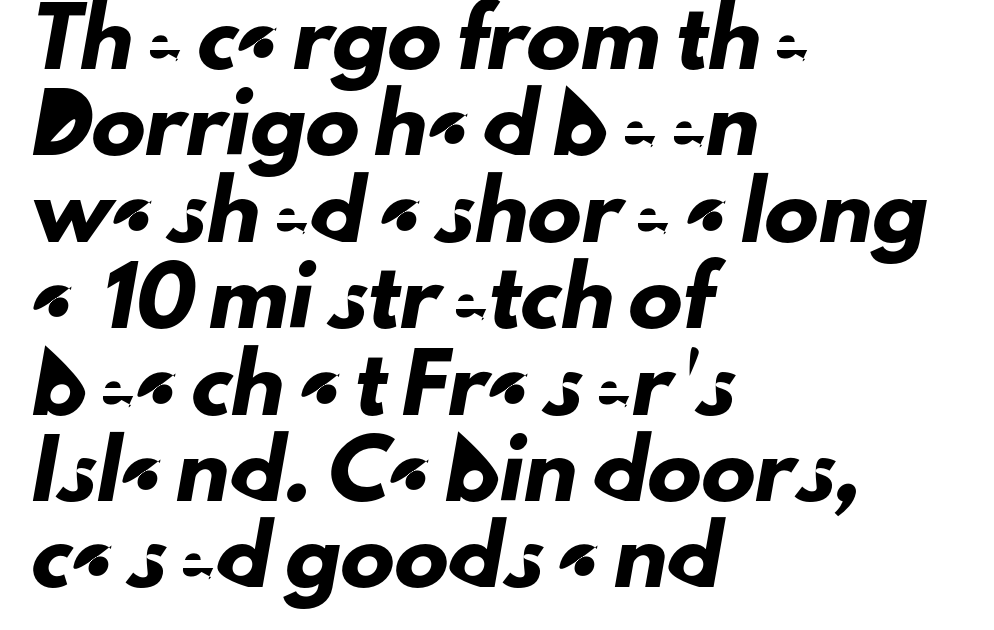
{"serif": "no", "width": "normal", "stroke_contrast": "low", "x_height": "small", "monospaced": "no", "underline": "no", "align": "left", "line_spacing": "normal", "line_spacing_ratio": 1.6, "letter_spacing": "normal", "letter_spacing_em": 0.0, "glyph_px": 54}
